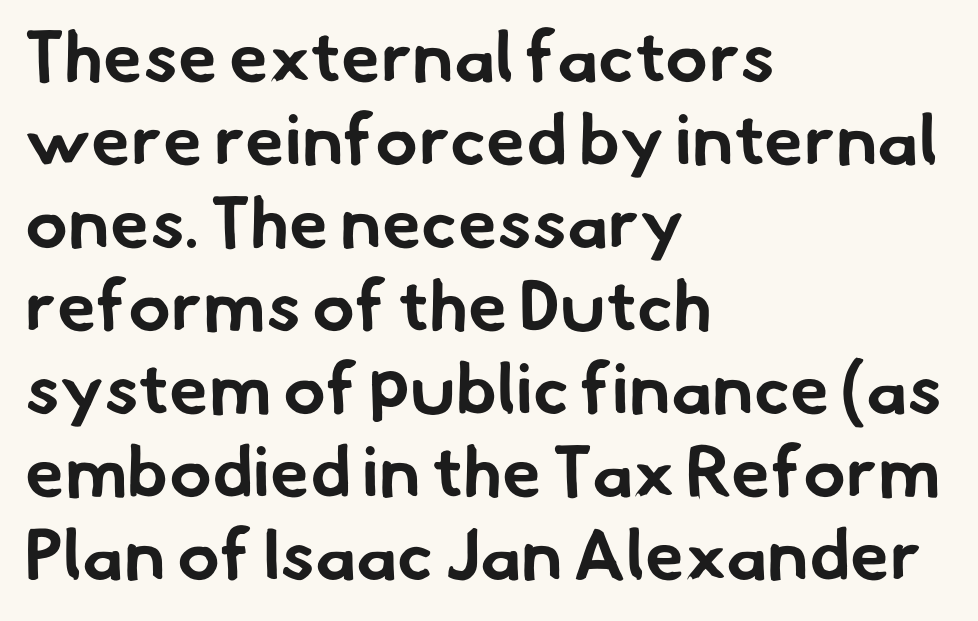
Is this a sans? Yes — the strokes have no serifs. Does extra space separate the letters? No, they use regular spacing. The passage shown is typed in a proportional face where columns would drift. These lines are set flush left with a ragged right edge. A clean baseline with only descenders dipping below it. Does the weight exceed regular? Yes, all the way to bold.
